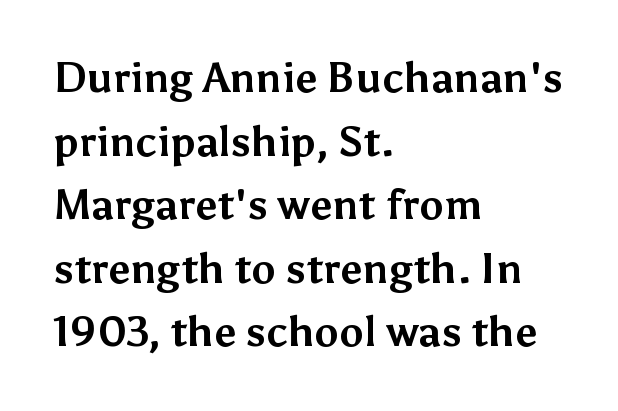
The image shows 41 px bold sans-serif type, upright; set left-aligned, normal line spacing (1.55x), normal letter spacing, not underlined; medium stroke contrast and a medium x-height.
